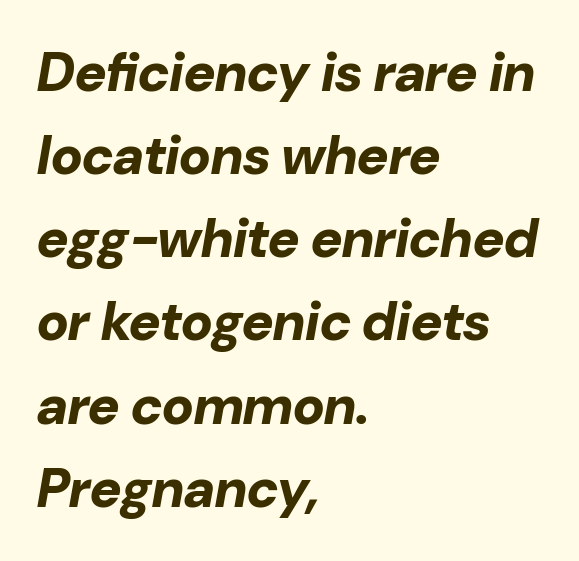
Q: Is the text bold? A: Yes.
Q: Is the text italic (slanted)? A: Yes, it leans right by about 10 degrees.
Q: Is the text underlined? A: No.
Q: How is the paragraph aligned? A: Left-aligned.
Q: Is the spacing between letters normal or unusually wide? A: Normal.
Q: Is the spacing between lines tight, normal or loose? A: Normal.
Q: Width (condensed, normal, or wide)? A: Normal.
Q: Stroke contrast? A: Low.
Q: x-height? A: Medium.
Q: Monospaced? A: No.
